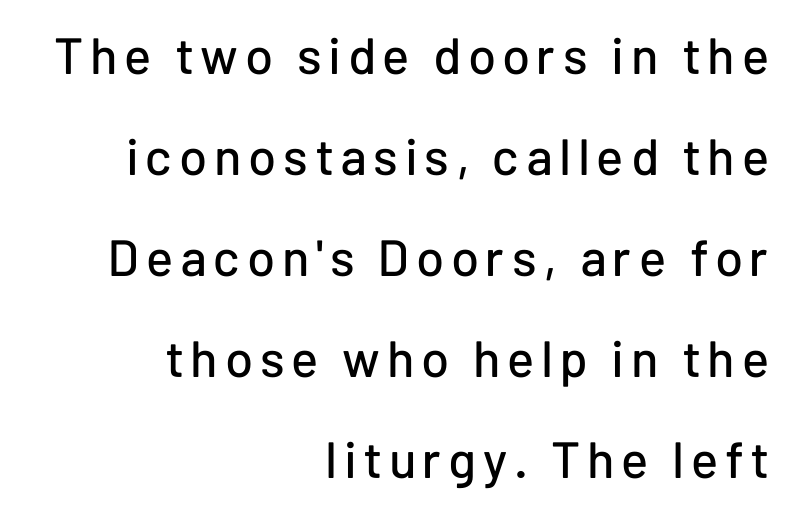
The image shows 51 px sans-serif type, upright; set right-aligned, loose line spacing (1.98x), not underlined; low stroke contrast and a medium x-height.
